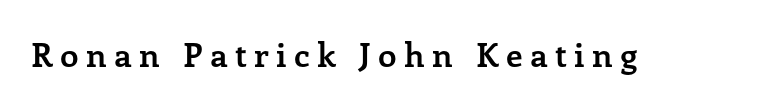
The image shows 33 px semibold serif type, upright; set unusually wide letter spacing (+0.22 em), not underlined; low stroke contrast and a medium x-height.
